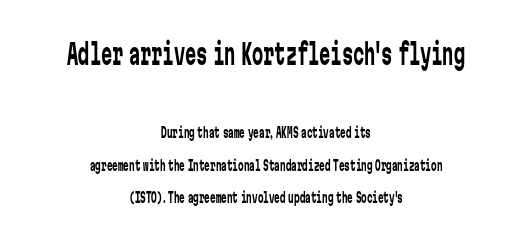
The passage is arranged like a title page — every line centered. The designer went with a sans here, leaving each stem footless. The axis of the letterforms is exactly vertical. Beneath every word, the page is bare. The rendering uses typewriter-style spacing with identical character cells. Visually, the top section dominates because its glyphs are scaled up.
